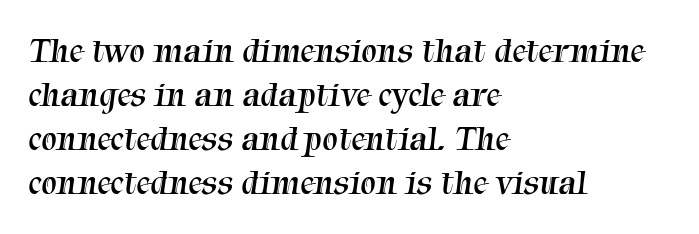
The image shows 35 px regular-weight serif type; set left-aligned, normal line spacing (1.26x), normal letter spacing, not underlined; medium stroke contrast and a medium x-height.
